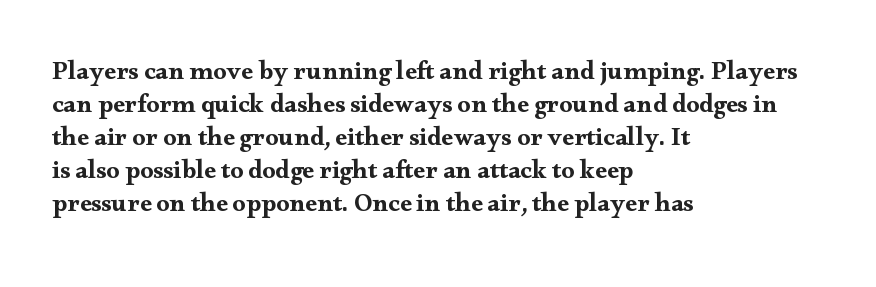
{"italic": "no", "underline": "no", "align": "left", "line_spacing": "normal", "line_spacing_ratio": 1.27, "letter_spacing": "normal", "letter_spacing_em": 0.0, "glyph_px": 26}
